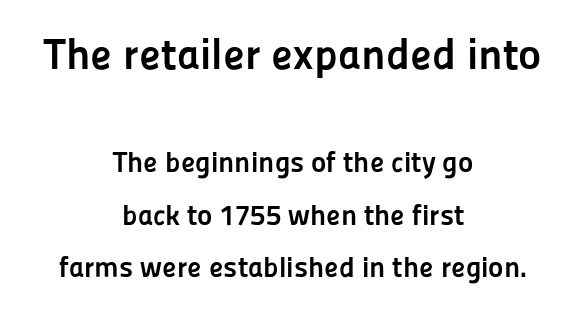
Q: Is the text bold? A: Yes.
Q: Is the text italic (slanted)? A: No, it is upright.
Q: Is the typeface a serif or a sans-serif typeface? A: Sans-serif.
Q: Is the text underlined? A: No.
Q: How is the paragraph aligned? A: Centered.
Q: Is the spacing between letters normal or unusually wide? A: Normal.
Q: Which block of text is set in a larger size, the first (top) or the second (bottom)? A: The first (top) one.
Q: Width (condensed, normal, or wide)? A: Normal.
Q: Stroke contrast? A: Low.
Q: x-height? A: Medium.
Q: Monospaced? A: No.
